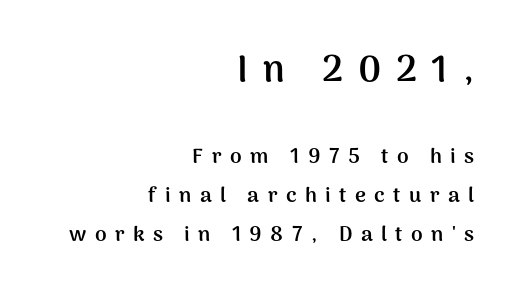
Q: Is the text bold? A: Yes.
Q: Is the text italic (slanted)? A: No, it is upright.
Q: Is the typeface a serif or a sans-serif typeface? A: Sans-serif.
Q: Is the text underlined? A: No.
Q: How is the paragraph aligned? A: Right-aligned.
Q: Is the spacing between letters normal or unusually wide? A: Unusually wide.
Q: Which block of text is set in a larger size, the first (top) or the second (bottom)? A: The first (top) one.
Q: Width (condensed, normal, or wide)? A: Normal.
Q: Stroke contrast? A: Medium.
Q: x-height? A: Medium.
Q: Monospaced? A: No.
